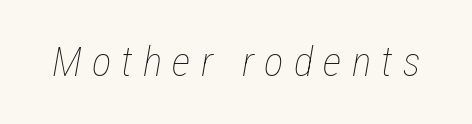
Q: Is the text bold? A: No.
Q: Is the text italic (slanted)? A: Yes, it leans right by about 12 degrees.
Q: Is the text underlined? A: No.
Q: Is the spacing between letters normal or unusually wide? A: Unusually wide.
Q: Width (condensed, normal, or wide)? A: Condensed.
Q: Stroke contrast? A: Low.
Q: x-height? A: Medium.
Q: Monospaced? A: No.
